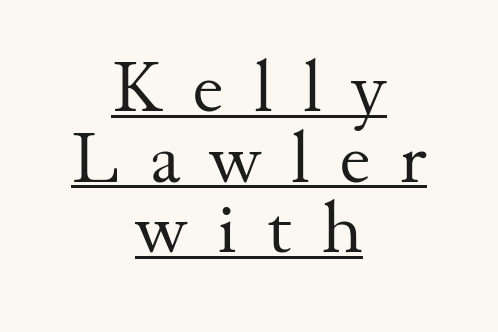
{"serif": "yes", "italic": "no", "bold": "no", "weight": "regular", "width": "normal", "stroke_contrast": "medium", "x_height": "small", "monospaced": "no", "underline": "yes", "align": "center", "line_spacing": "tight", "line_spacing_ratio": 0.98, "letter_spacing": "wide", "letter_spacing_em": 0.41, "glyph_px": 72}
